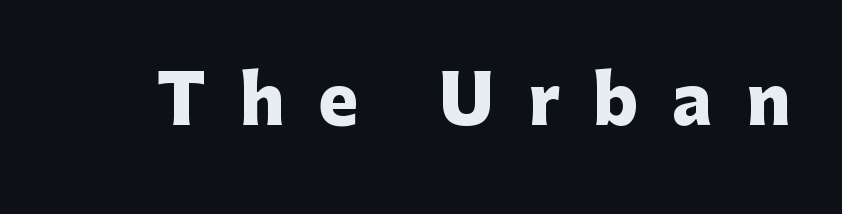
Q: Is the text bold? A: Yes.
Q: Is the text italic (slanted)? A: No, it is upright.
Q: Is the typeface a serif or a sans-serif typeface? A: Sans-serif.
Q: Is the text underlined? A: No.
Q: Is the spacing between letters normal or unusually wide? A: Unusually wide.
Q: Width (condensed, normal, or wide)? A: Normal.
Q: Stroke contrast? A: Low.
Q: x-height? A: Medium.
Q: Monospaced? A: No.
